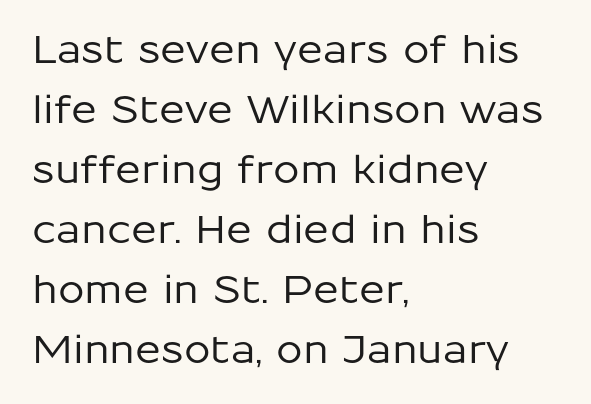
Q: Is the text italic (slanted)? A: No, it is upright.
Q: Is the typeface a serif or a sans-serif typeface? A: Sans-serif.
Q: Is the text underlined? A: No.
Q: How is the paragraph aligned? A: Left-aligned.
Q: Is the spacing between letters normal or unusually wide? A: Normal.
Q: Is the spacing between lines tight, normal or loose? A: Normal.
Q: Width (condensed, normal, or wide)? A: Normal.
Q: Stroke contrast? A: Low.
Q: x-height? A: Medium.
Q: Monospaced? A: No.
